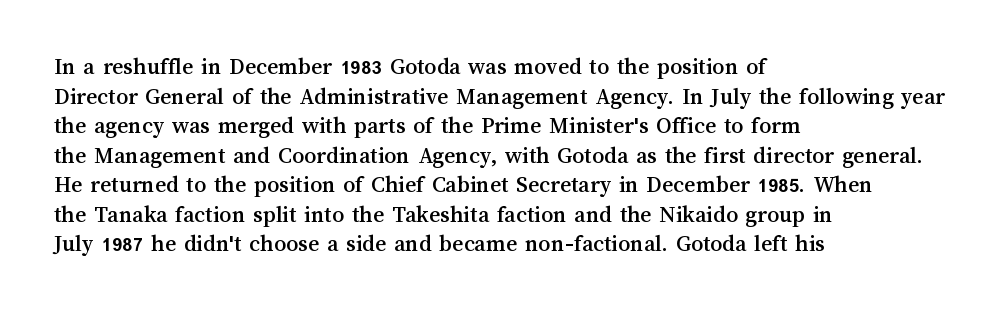
The image shows 24 px text type, upright; set left-aligned, line spacing 1.23x, normal letter spacing, not underlined.
